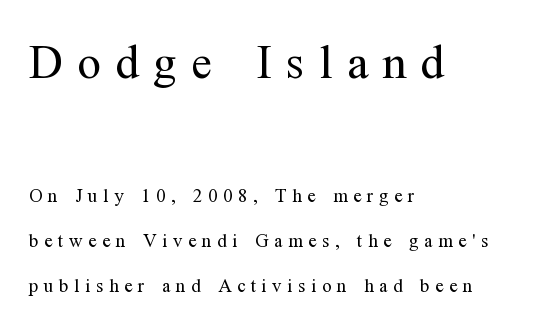
The image shows 48 px regular-weight serif type, upright; set left-aligned, loose line spacing (2.38x), unusually wide letter spacing (+0.3 em), not underlined; the first (top) block is 2.53x larger; medium stroke contrast and a medium x-height.
